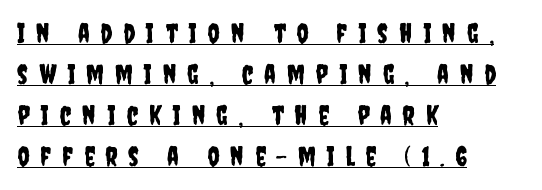
Q: Is the text italic (slanted)? A: No, it is upright.
Q: Is the text underlined? A: Yes.
Q: How is the paragraph aligned? A: Left-aligned.
Q: Is the spacing between letters normal or unusually wide? A: Unusually wide.
Q: Is the spacing between lines tight, normal or loose? A: Normal.
